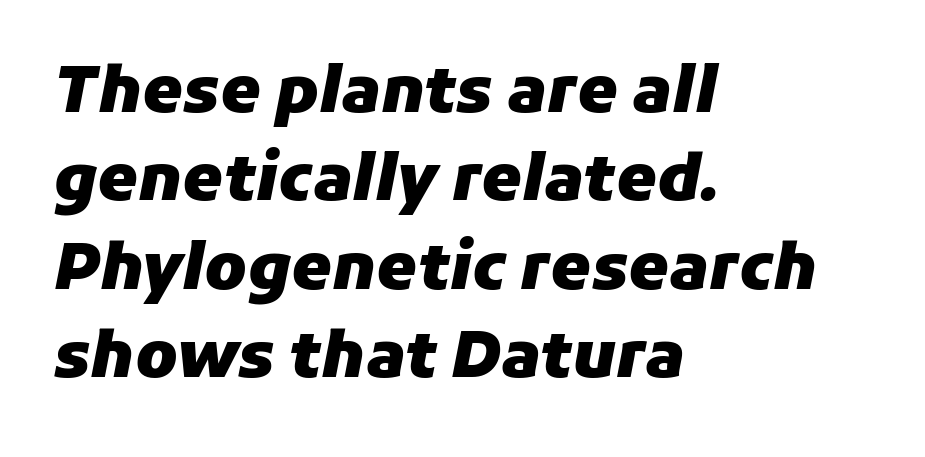
Q: Is the text bold? A: Yes.
Q: Is the text italic (slanted)? A: Yes, it leans right by about 11 degrees.
Q: Is the text underlined? A: No.
Q: How is the paragraph aligned? A: Left-aligned.
Q: Is the spacing between letters normal or unusually wide? A: Normal.
Q: Is the spacing between lines tight, normal or loose? A: Normal.
Q: Width (condensed, normal, or wide)? A: Normal.
Q: Stroke contrast? A: Low.
Q: x-height? A: Medium.
Q: Monospaced? A: No.
